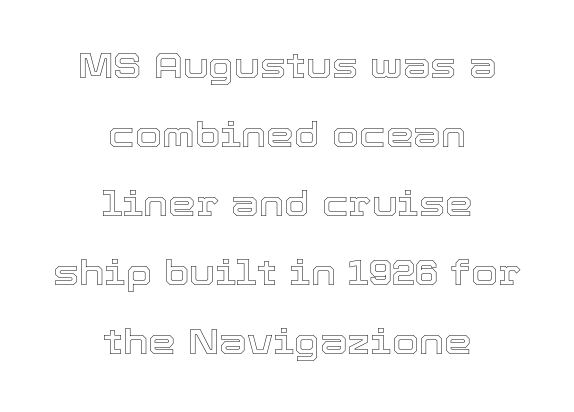
Q: Is the text italic (slanted)? A: No, it is upright.
Q: Is the text underlined? A: No.
Q: How is the paragraph aligned? A: Centered.
Q: Is the spacing between letters normal or unusually wide? A: Normal.
Q: Is the spacing between lines tight, normal or loose? A: Loose.
Q: Width (condensed, normal, or wide)? A: Normal.
Q: x-height? A: Medium.
Q: Monospaced? A: No.
